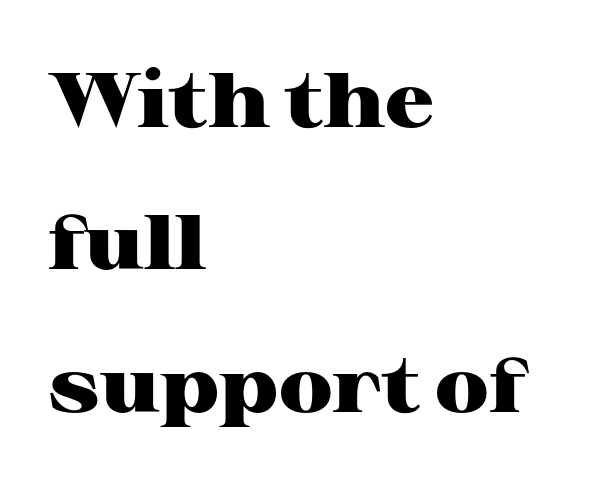
The image shows 77 px heavy, wide serif type, upright; set left-aligned, line spacing 1.85x, normal letter spacing, not underlined; high stroke contrast and a medium x-height.
